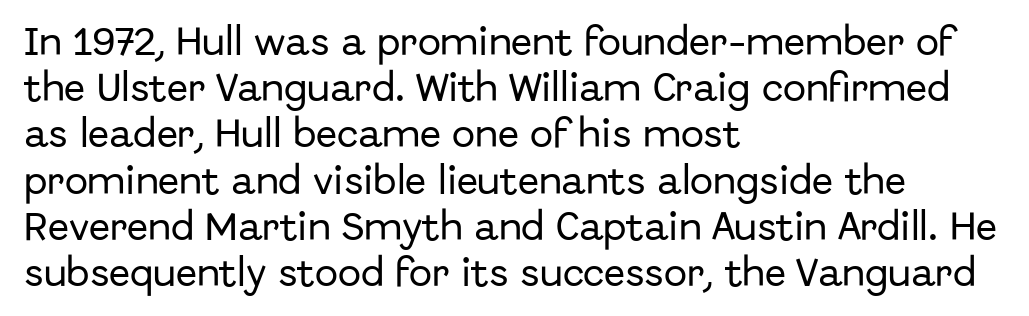
Q: Is the text italic (slanted)? A: No, it is upright.
Q: Is the typeface a serif or a sans-serif typeface? A: Sans-serif.
Q: Is the text underlined? A: No.
Q: How is the paragraph aligned? A: Left-aligned.
Q: Is the spacing between letters normal or unusually wide? A: Normal.
Q: Is the spacing between lines tight, normal or loose? A: Normal.
Q: Width (condensed, normal, or wide)? A: Normal.
Q: Stroke contrast? A: Low.
Q: x-height? A: Medium.
Q: Monospaced? A: No.
